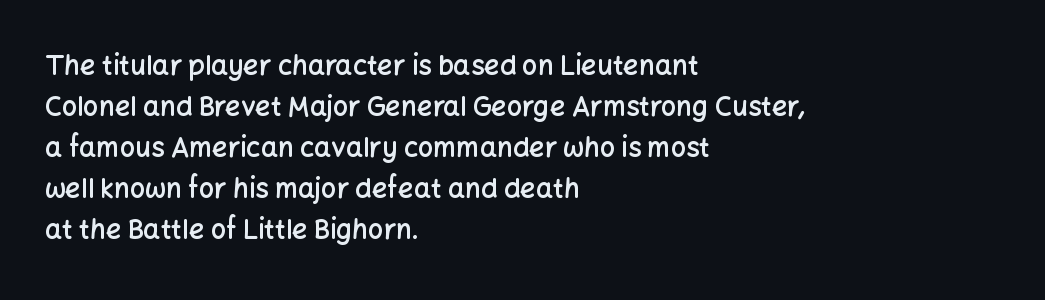
{"italic": "no", "bold": "semi", "underline": "no", "align": "left", "line_spacing": "normal", "line_spacing_ratio": 1.52, "letter_spacing": "normal", "letter_spacing_em": 0.0, "glyph_px": 27}
